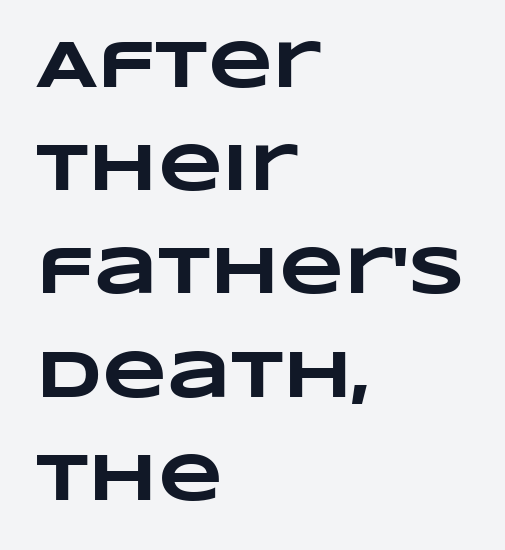
Q: Is the text bold? A: Yes.
Q: Is the text underlined? A: No.
Q: How is the paragraph aligned? A: Left-aligned.
Q: Is the spacing between letters normal or unusually wide? A: Normal.
Q: Is the spacing between lines tight, normal or loose? A: Normal.
Q: Width (condensed, normal, or wide)? A: Wide.
Q: Stroke contrast? A: Low.
Q: x-height? A: Large.
Q: Monospaced? A: No.
